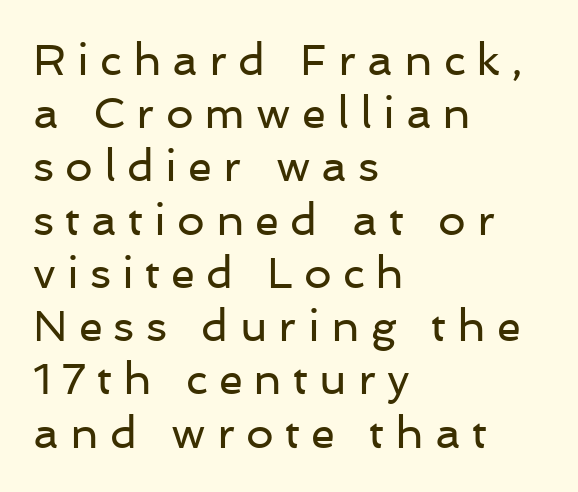
The image shows 44 px regular-weight sans-serif type, upright; set left-aligned, line spacing 1.21x, unusually wide letter spacing (+0.25 em), not underlined; low stroke contrast and a medium x-height.
